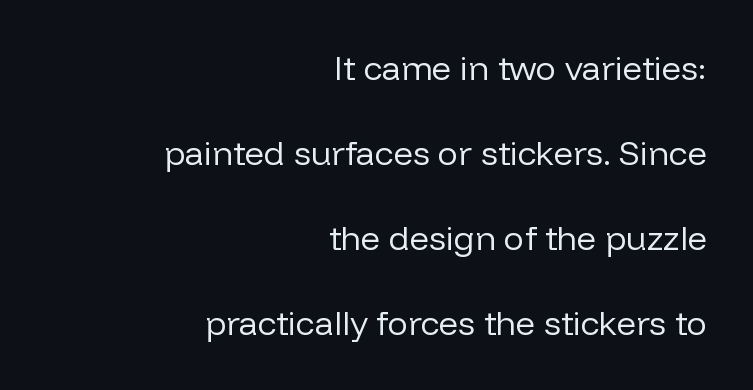
Q: Is the text bold? A: No.
Q: Is the text italic (slanted)? A: No, it is upright.
Q: Is the typeface a serif or a sans-serif typeface? A: Sans-serif.
Q: Is the text underlined? A: No.
Q: How is the paragraph aligned? A: Right-aligned.
Q: Is the spacing between letters normal or unusually wide? A: Normal.
Q: Is the spacing between lines tight, normal or loose? A: Loose.
Q: Width (condensed, normal, or wide)? A: Normal.
Q: Stroke contrast? A: Low.
Q: x-height? A: Medium.
Q: Monospaced? A: No.
